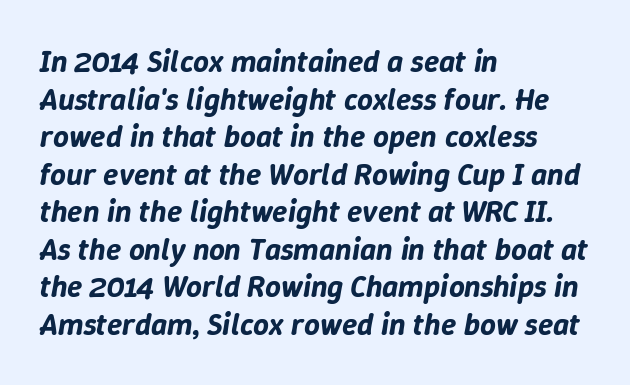
Q: Is the text italic (slanted)? A: Yes, it leans right by about 9 degrees.
Q: Is the text underlined? A: No.
Q: How is the paragraph aligned? A: Left-aligned.
Q: Is the spacing between letters normal or unusually wide? A: Normal.
Q: Width (condensed, normal, or wide)? A: Normal.
Q: Stroke contrast? A: Low.
Q: x-height? A: Medium.
Q: Monospaced? A: No.
